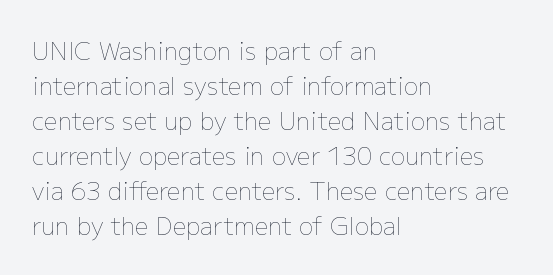
{"italic": "no", "bold": "no", "underline": "no", "align": "left", "line_spacing": "normal", "line_spacing_ratio": 1.46, "letter_spacing": "normal", "letter_spacing_em": 0.0, "glyph_px": 24}
